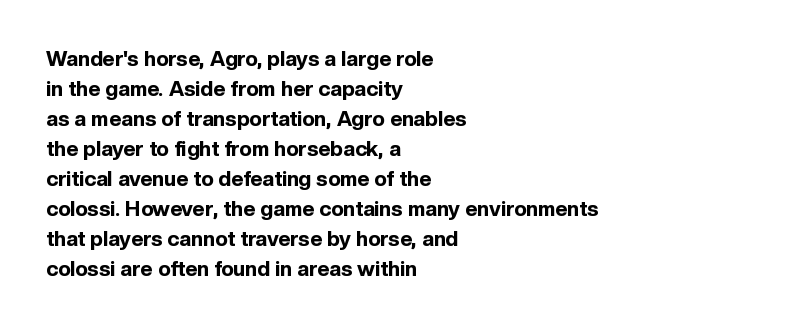
The image shows 21 px bold type, upright; set left-aligned, normal line spacing (1.43x), normal letter spacing, not underlined.
